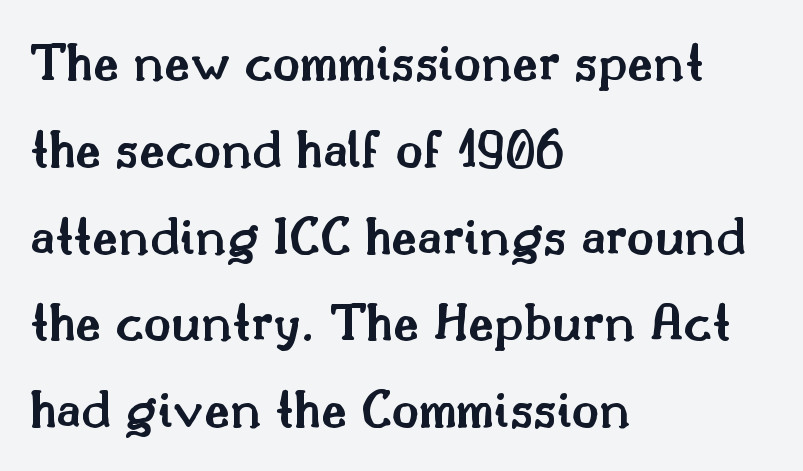
You could not count columns in this text — the font is proportionally spaced. Regarding leading, the lines here are spaced in the standard way. The paragraph has a hard left edge and a soft right edge. Students, note that the glyphs here touch the page at normal intervals. The typesetting leans somewhat heavy: a semibold. The passage shown is not underscored anywhere.
